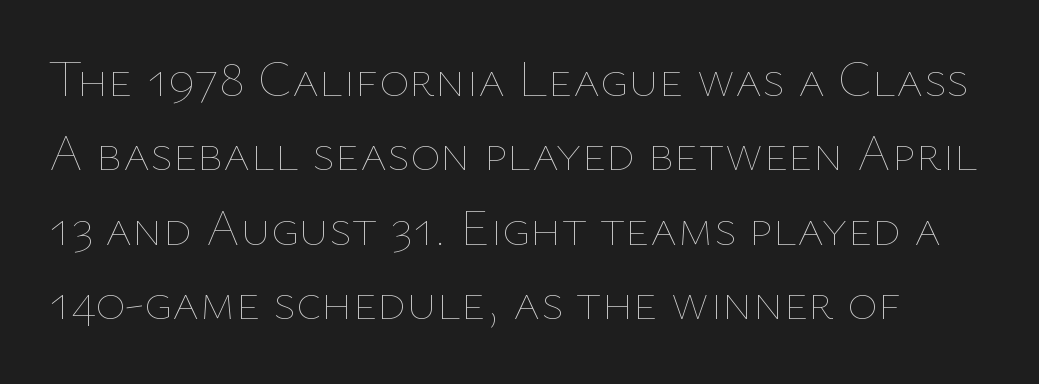
Words float on clear page, feet unadorned. Summary of vertical rhythm: regular, with standard interline spacing. You could not count columns in this text — the font is proportionally spaced. Posture: vertical. No letter is thick-stroked: the sample isn't bold. Tracking value appears to be zero — textbook default spacing.
